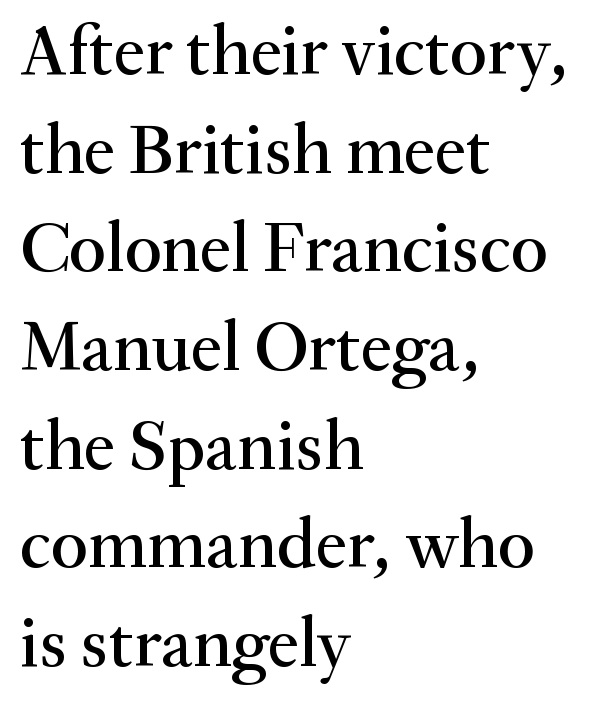
The image shows 71 px serif type, upright; set left-aligned, normal line spacing (1.39x), normal letter spacing, not underlined; medium stroke contrast and a small x-height.
